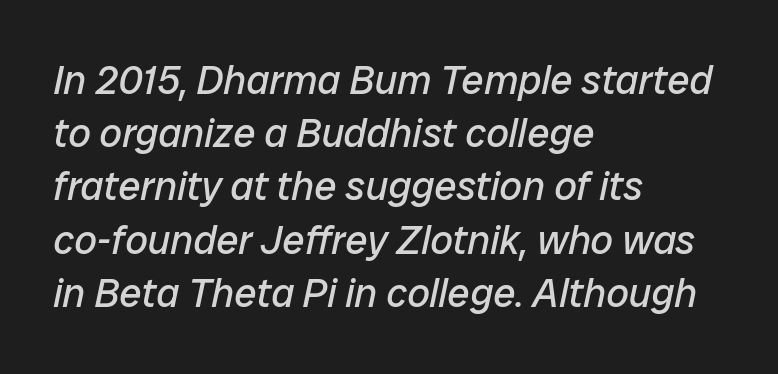
Q: Is the text bold? A: No.
Q: Is the text italic (slanted)? A: Yes, it leans right by about 12 degrees.
Q: Is the text underlined? A: No.
Q: How is the paragraph aligned? A: Left-aligned.
Q: Is the spacing between letters normal or unusually wide? A: Normal.
Q: Is the spacing between lines tight, normal or loose? A: Normal.
Q: Width (condensed, normal, or wide)? A: Normal.
Q: Stroke contrast? A: Low.
Q: x-height? A: Medium.
Q: Monospaced? A: No.
